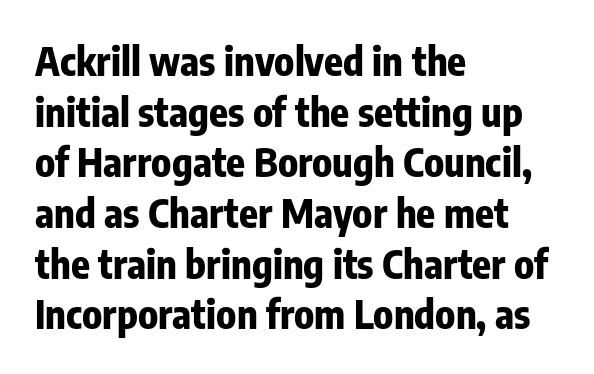
The image shows 39 px bold, condensed sans-serif type, upright; set left-aligned, normal line spacing (1.3x), normal letter spacing, not underlined; low stroke contrast and a medium x-height.
